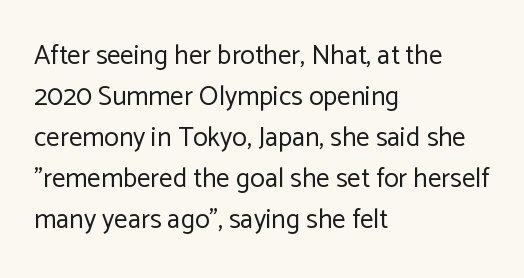
{"italic": "no", "bold": "no", "underline": "no", "align": "left", "line_spacing": "normal", "line_spacing_ratio": 1.52, "letter_spacing": "normal", "letter_spacing_em": 0.0, "glyph_px": 27}
